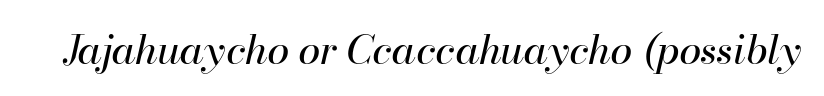
Do the characters align in a grid? No, the font is proportional. What stands out about the letter spacing? Nothing — it is the standard amount. The font's italic variant was chosen for this text. Counters stay open thanks to moderate or lighter strokes.
